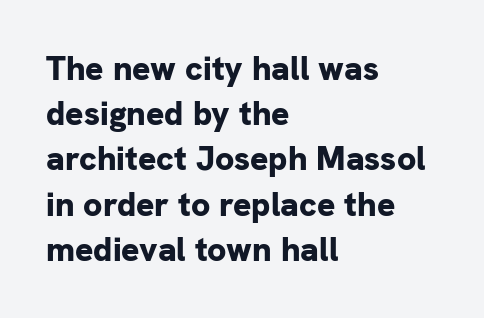
When letters stand straight like this, we call the style roman or upright. Horizontally, the lines are justified to the leading edge only. Spacing verdict: proportional, widths tailored to each character. The leading is moderate, giving the passage an even texture. On the weight axis this lands at bold, roughly 700. Look at the tracking — it's just the regular setting, nothing added.
